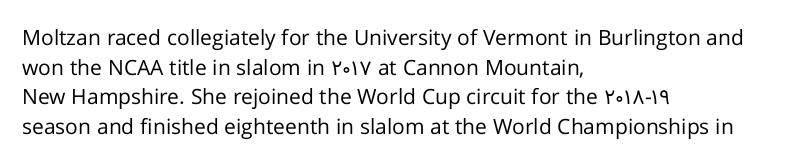
Q: Is the text bold? A: No.
Q: Is the text italic (slanted)? A: No, it is upright.
Q: Is the text underlined? A: No.
Q: How is the paragraph aligned? A: Left-aligned.
Q: Is the spacing between letters normal or unusually wide? A: Normal.
Q: Is the spacing between lines tight, normal or loose? A: Normal.
